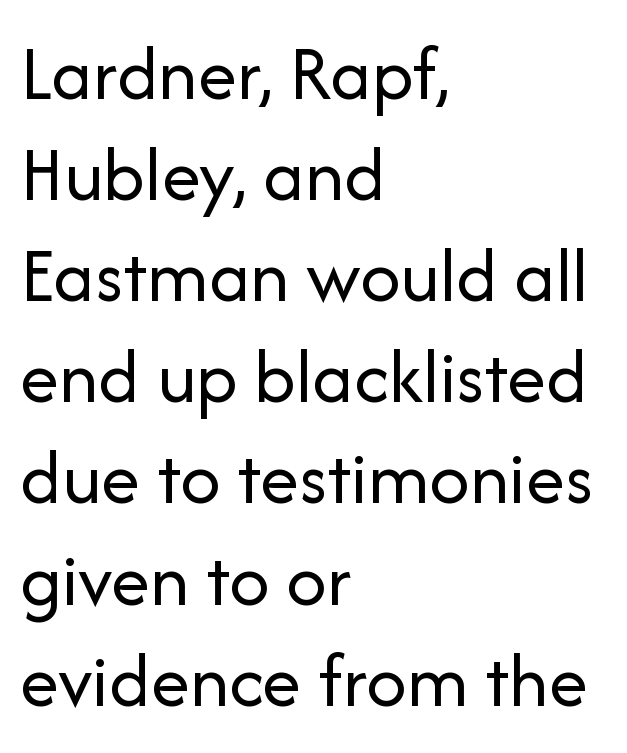
The gap between lines stays unmarked. Ordinary non-slanted type is in use. A classic flush-left, rag-right setting is used for this passage. Glyph-to-glyph distance matches everyday printed text.
